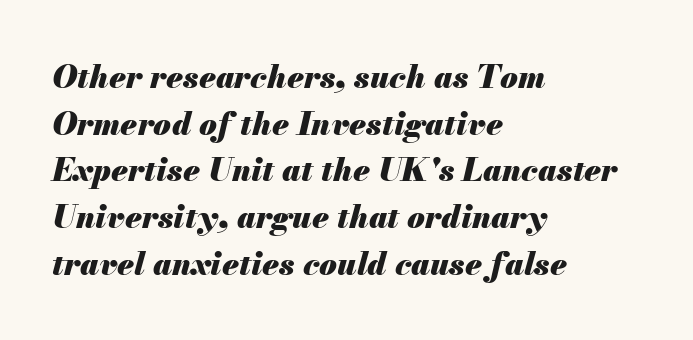
{"italic": "yes", "lean": "right", "slant_degrees": 13, "bold": "yes", "weight": "heavy", "width": "normal", "stroke_contrast": "medium", "x_height": "small", "monospaced": "no", "underline": "no", "align": "left", "line_spacing": "normal", "line_spacing_ratio": 1.46, "letter_spacing": "normal", "letter_spacing_em": 0.0, "glyph_px": 32}
